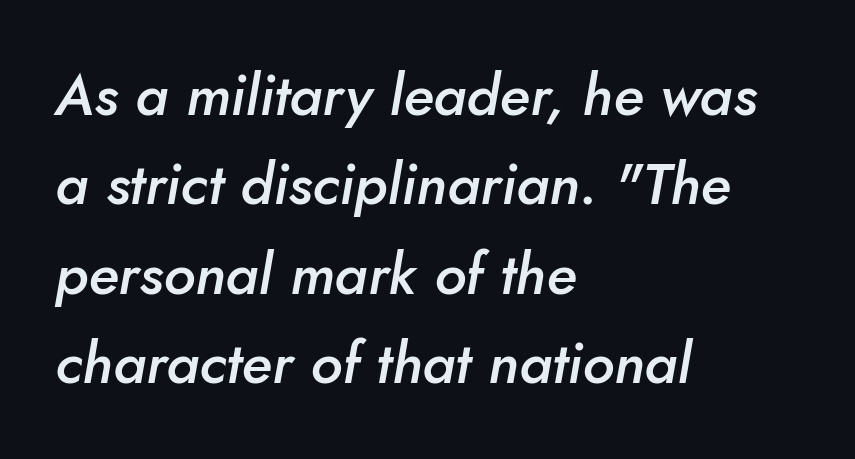
The image shows 58 px semibold type, italic (leaning right); set left-aligned, normal line spacing (1.54x), normal letter spacing, not underlined; low stroke contrast and a small x-height.
